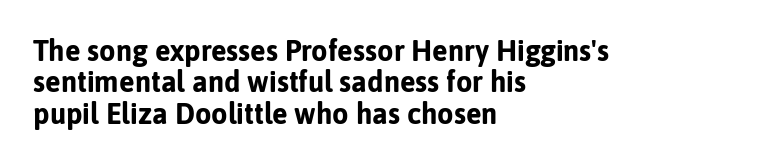
Q: Is the text bold? A: Yes.
Q: Is the text italic (slanted)? A: No, it is upright.
Q: Is the typeface a serif or a sans-serif typeface? A: Sans-serif.
Q: Is the text underlined? A: No.
Q: How is the paragraph aligned? A: Left-aligned.
Q: Is the spacing between letters normal or unusually wide? A: Normal.
Q: Is the spacing between lines tight, normal or loose? A: Tight.
Q: Width (condensed, normal, or wide)? A: Normal.
Q: Stroke contrast? A: Low.
Q: x-height? A: Medium.
Q: Monospaced? A: No.
